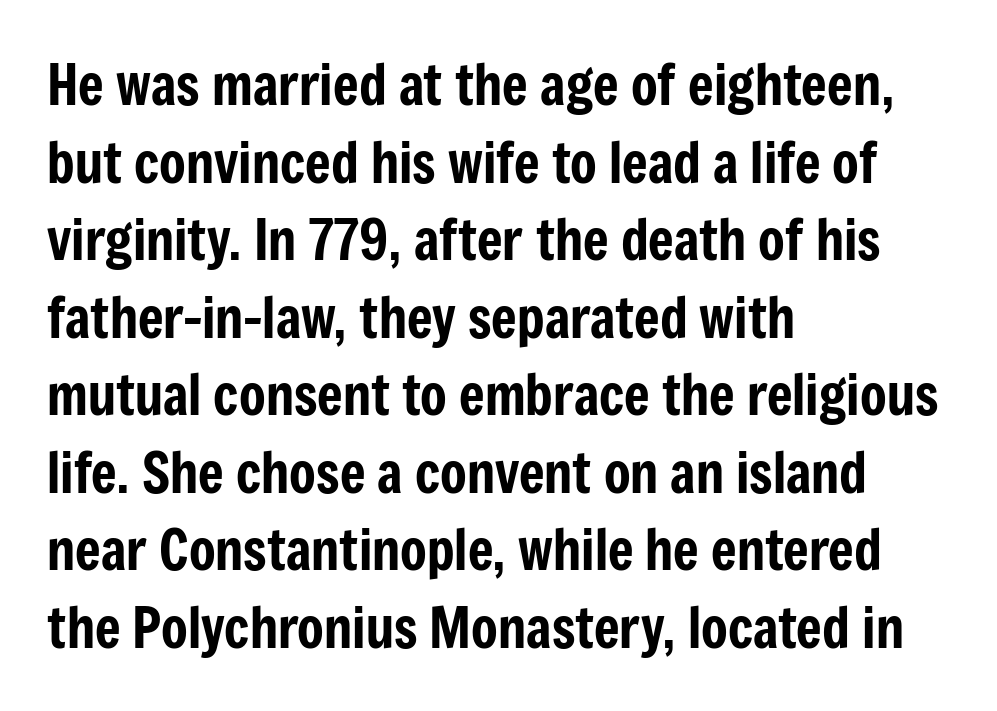
The image shows 55 px condensed sans-serif type, upright; set left-aligned, normal line spacing (1.41x), normal letter spacing, not underlined; low stroke contrast and a medium x-height.
